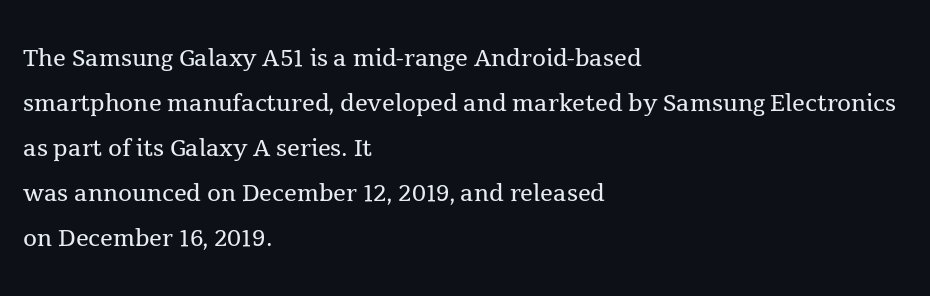
The lettering holds an erect, upright posture throughout. These lines are composed in type with serifs. Any mark beneath the type? The region is blank. One glance says typical: line gaps are just what's usual.
